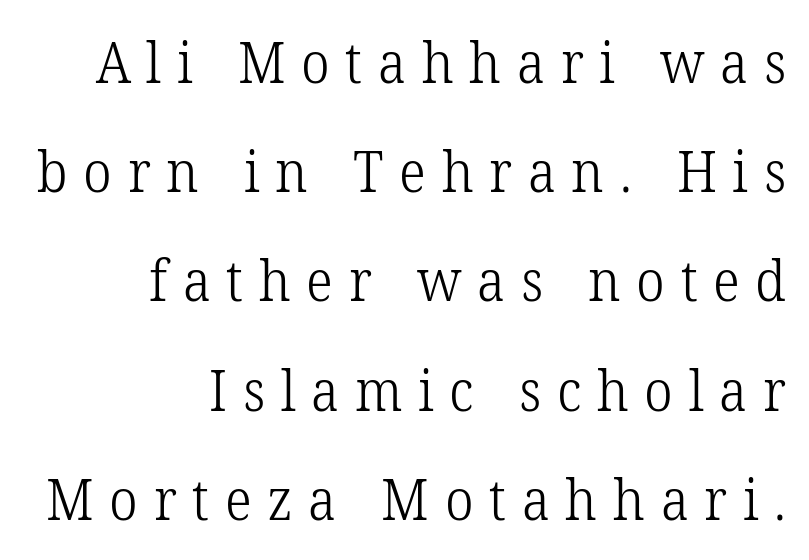
The string is rendered with underlining switched off. Glyph-to-glyph distance is far greater than everyday printed text. Horizontal bands of white between lines are thick stripes. Line ends are locked; line starts wander. The passage shown is not bold in any degree.
